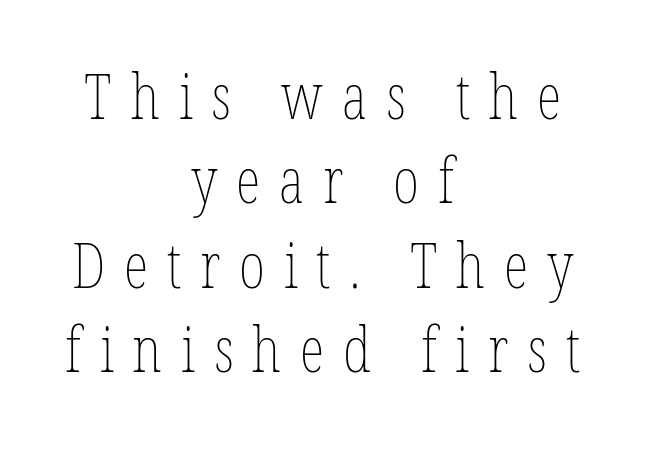
Q: Is the text bold? A: No.
Q: Is the text italic (slanted)? A: No, it is upright.
Q: Is the text underlined? A: No.
Q: How is the paragraph aligned? A: Centered.
Q: Is the spacing between letters normal or unusually wide? A: Unusually wide.
Q: Is the spacing between lines tight, normal or loose? A: Normal.
Q: Width (condensed, normal, or wide)? A: Condensed.
Q: Stroke contrast? A: Low.
Q: x-height? A: Medium.
Q: Monospaced? A: No.
